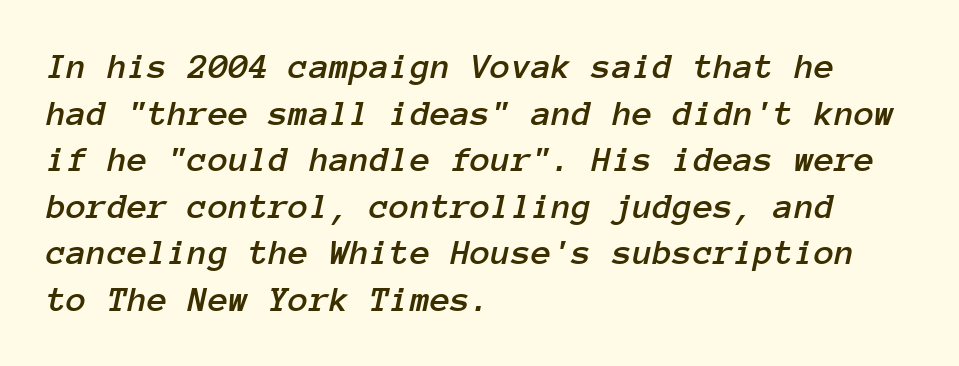
{"italic": "yes", "lean": "right", "slant_degrees": 12, "width": "normal", "stroke_contrast": "low", "x_height": "medium", "monospaced": "yes", "underline": "no", "align": "left", "line_spacing": "normal", "line_spacing_ratio": 1.26, "letter_spacing": "normal", "letter_spacing_em": 0.0, "glyph_px": 37}
